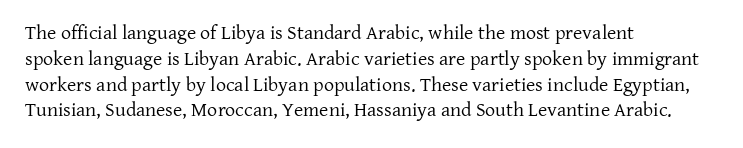
Q: Is the text bold? A: No.
Q: Is the text italic (slanted)? A: No, it is upright.
Q: Is the text underlined? A: No.
Q: How is the paragraph aligned? A: Left-aligned.
Q: Is the spacing between letters normal or unusually wide? A: Normal.
Q: Is the spacing between lines tight, normal or loose? A: Normal.
